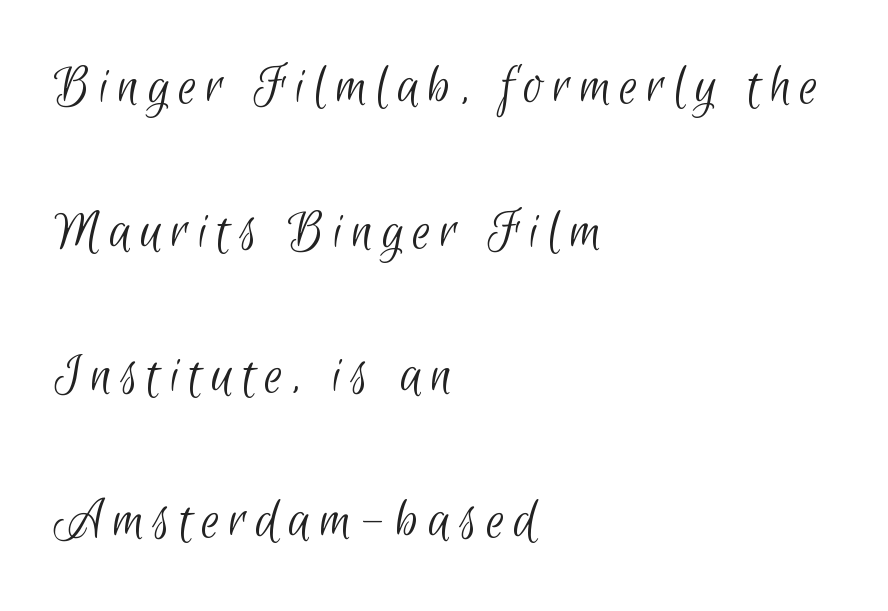
{"serif": "no", "bold": "no", "weight": "light", "width": "condensed", "stroke_contrast": "low", "x_height": "small", "monospaced": "no", "underline": "no", "align": "left", "line_spacing": "loose", "line_spacing_ratio": 2.45, "glyph_px": 59}
